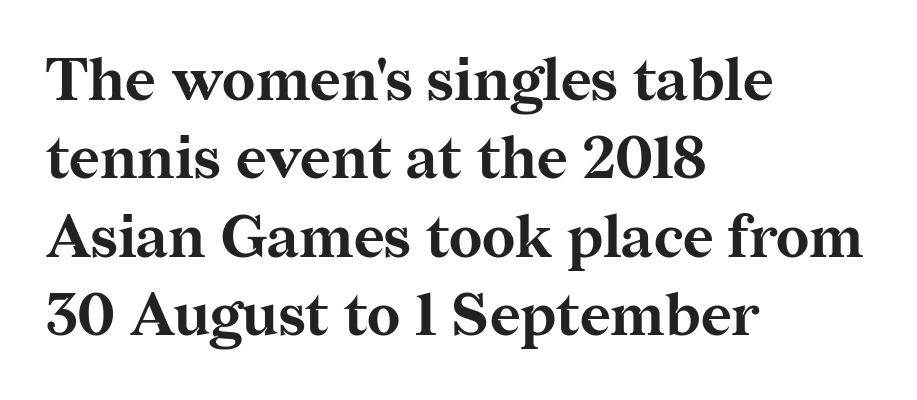
The image shows 59 px bold serif type, upright; set left-aligned, normal line spacing (1.33x), normal letter spacing, not underlined; medium stroke contrast and a medium x-height.
